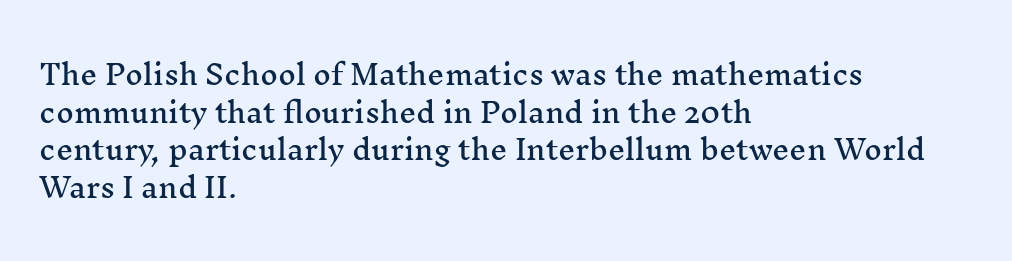
{"italic": "no", "underline": "no", "align": "left", "line_spacing": "normal", "line_spacing_ratio": 1.39, "letter_spacing": "normal", "letter_spacing_em": 0.0, "glyph_px": 27}
